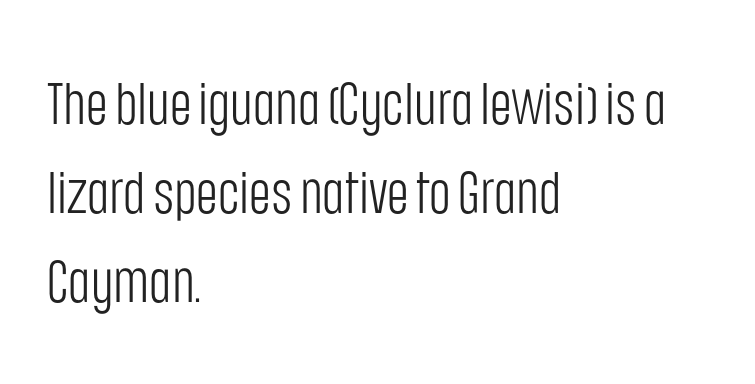
Each letter's strokes conclude bluntly, with no projecting serifs. Reading down the column, the eye jumps a familiar distance to each next line. The passage shown has conventional tracking throughout. Do the characters align in a grid? No, the font is proportional. The rendering anchors every line to the left-hand side.
